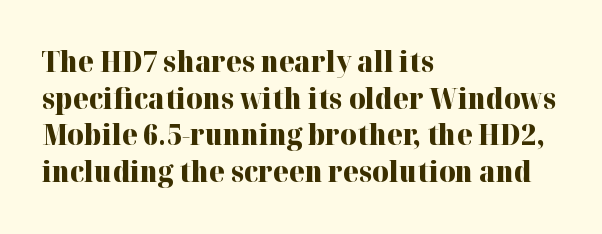
{"serif": "yes", "italic": "no", "bold": "yes", "weight": "heavy", "width": "normal", "stroke_contrast": "high", "x_height": "medium", "monospaced": "no", "underline": "no", "align": "left", "line_spacing": "normal", "line_spacing_ratio": 1.31, "letter_spacing": "normal", "letter_spacing_em": 0.0, "glyph_px": 28}
